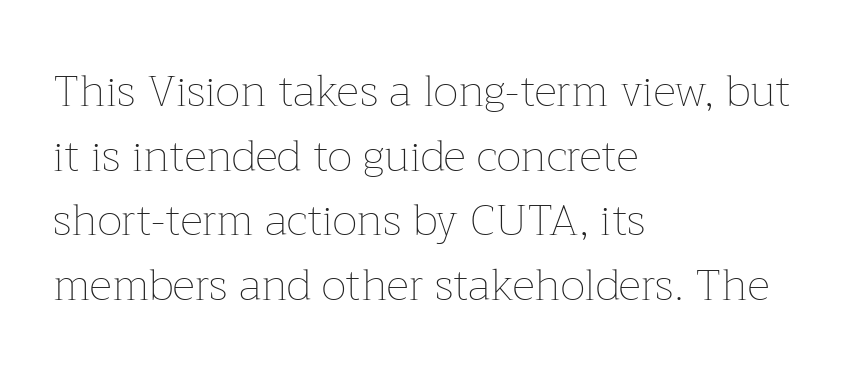
The passage shown is typed in a proportional face where columns would drift. Vertical stems look standard width or narrower in stroke. The letters sit at their default tracking, neither squeezed nor spread. Upright lettering throughout. Nobody drew a line under any word here. This rendering uses left alignment, leaving the right contour irregular.
